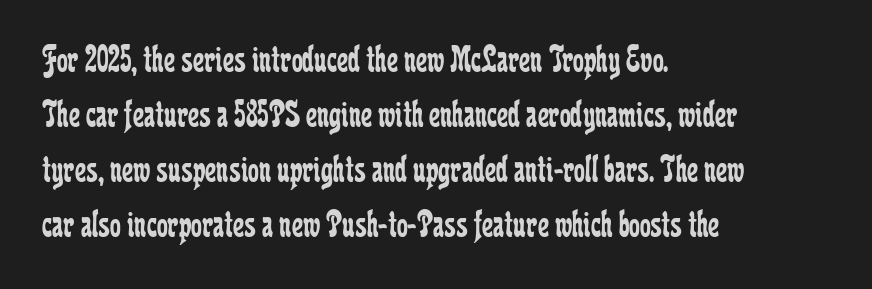
{"serif": "yes", "italic": "no", "bold": "no", "weight": "regular", "width": "condensed", "stroke_contrast": "low", "x_height": "medium", "monospaced": "no", "underline": "no", "align": "left", "line_spacing": "normal", "line_spacing_ratio": 1.41, "letter_spacing": "normal", "letter_spacing_em": 0.0, "glyph_px": 39}
